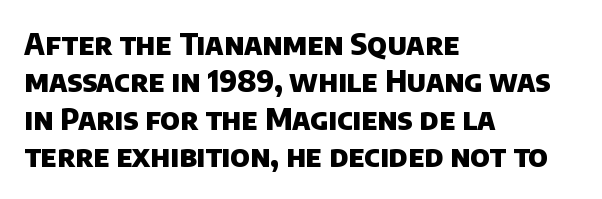
{"serif": "no", "bold": "yes", "weight": "heavy", "width": "normal", "stroke_contrast": "low", "x_height": "large", "monospaced": "no", "underline": "no", "align": "left", "line_spacing": "normal", "line_spacing_ratio": 1.25, "letter_spacing": "normal", "letter_spacing_em": 0.0, "glyph_px": 30}
